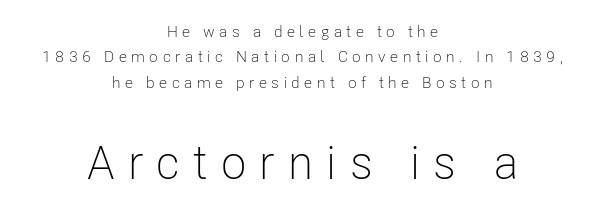
Q: Is the text bold? A: No.
Q: Is the text italic (slanted)? A: No, it is upright.
Q: Is the typeface a serif or a sans-serif typeface? A: Sans-serif.
Q: Is the text underlined? A: No.
Q: How is the paragraph aligned? A: Centered.
Q: Is the spacing between letters normal or unusually wide? A: Unusually wide.
Q: Is the spacing between lines tight, normal or loose? A: Normal.
Q: Which block of text is set in a larger size, the first (top) or the second (bottom)? A: The second (bottom) one.
Q: Width (condensed, normal, or wide)? A: Condensed.
Q: Stroke contrast? A: Low.
Q: x-height? A: Medium.
Q: Monospaced? A: No.
